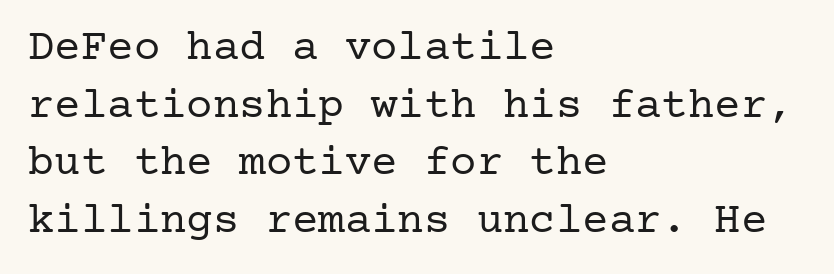
Q: Is the text bold? A: No.
Q: Is the text italic (slanted)? A: No, it is upright.
Q: Is the typeface a serif or a sans-serif typeface? A: Serif.
Q: Is the text underlined? A: No.
Q: How is the paragraph aligned? A: Left-aligned.
Q: Is the spacing between letters normal or unusually wide? A: Normal.
Q: Is the spacing between lines tight, normal or loose? A: Normal.
Q: Width (condensed, normal, or wide)? A: Normal.
Q: Stroke contrast? A: Low.
Q: x-height? A: Medium.
